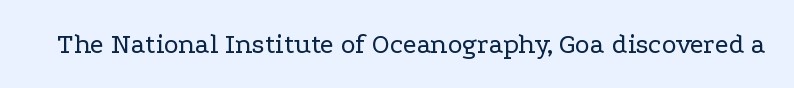
Q: Is the text bold? A: No.
Q: Is the text italic (slanted)? A: No, it is upright.
Q: Is the typeface a serif or a sans-serif typeface? A: Serif.
Q: Is the text underlined? A: No.
Q: Is the spacing between letters normal or unusually wide? A: Normal.
Q: Width (condensed, normal, or wide)? A: Wide.
Q: Stroke contrast? A: Low.
Q: x-height? A: Medium.
Q: Monospaced? A: No.
